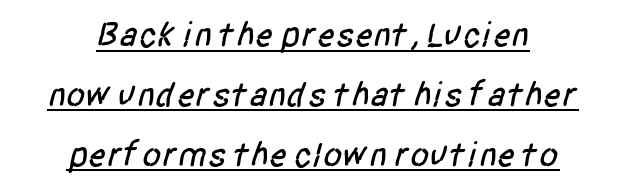
{"serif": "no", "width": "condensed", "stroke_contrast": "low", "x_height": "large", "monospaced": "no", "underline": "yes", "align": "center", "line_spacing_ratio": 1.71, "letter_spacing": "normal", "letter_spacing_em": 0.0, "glyph_px": 35}
